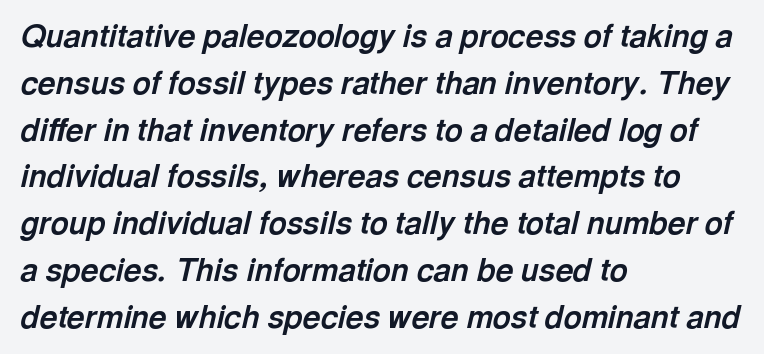
Q: Is the text bold? A: Yes.
Q: Is the text italic (slanted)? A: Yes, it leans right by about 13 degrees.
Q: Is the text underlined? A: No.
Q: How is the paragraph aligned? A: Left-aligned.
Q: Is the spacing between letters normal or unusually wide? A: Normal.
Q: Is the spacing between lines tight, normal or loose? A: Normal.
Q: Width (condensed, normal, or wide)? A: Normal.
Q: x-height? A: Medium.
Q: Monospaced? A: No.
